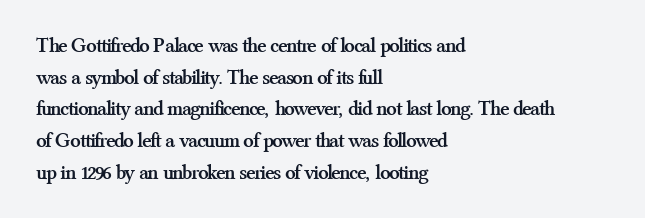
{"italic": "no", "bold": "yes", "underline": "no", "align": "left", "line_spacing": "normal", "line_spacing_ratio": 1.51, "letter_spacing": "normal", "letter_spacing_em": 0.0, "glyph_px": 21}
